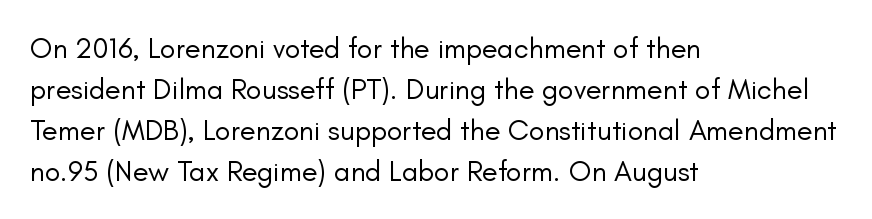
{"serif": "no", "italic": "no", "bold": "no", "weight": "regular", "width": "normal", "stroke_contrast": "low", "x_height": "small", "monospaced": "no", "underline": "no", "align": "left", "line_spacing": "normal", "line_spacing_ratio": 1.41, "letter_spacing": "normal", "letter_spacing_em": 0.0, "glyph_px": 29}
